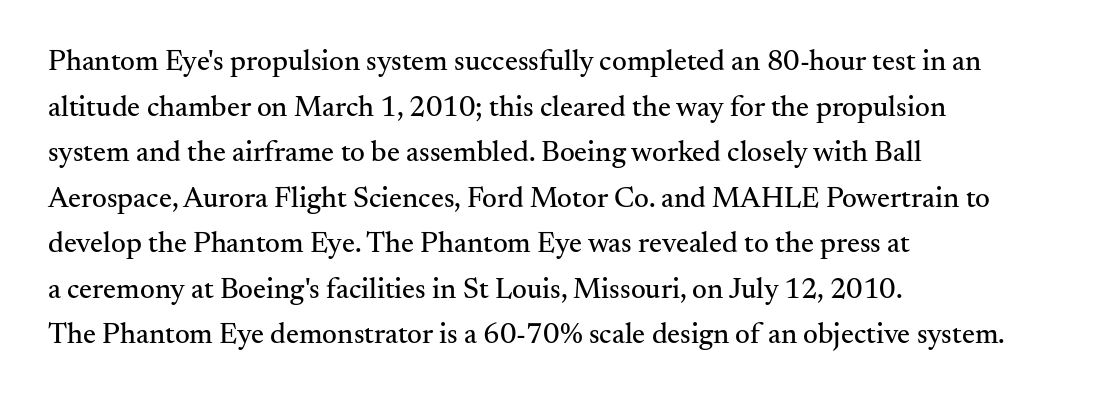
The strip under each line holds only bare page. Does the copy run flush right? No — it runs flush left. The rendering shows small feet on the letterforms — a serif design. The vertical gap from one line to the next is medium. Spacing between characters is what you'd get straight out of the box. The font's upright variant was chosen for this text.
